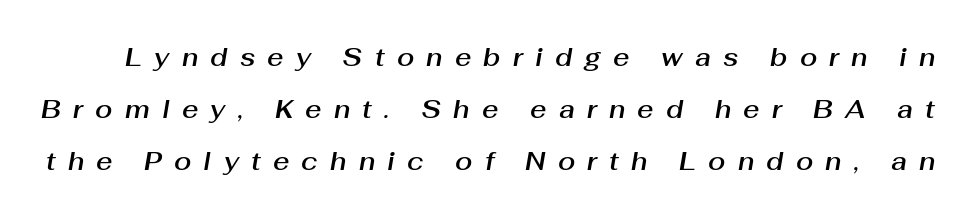
Q: Is the text italic (slanted)? A: Yes, it leans right by about 10 degrees.
Q: Is the text underlined? A: No.
Q: Is the spacing between letters normal or unusually wide? A: Unusually wide.
Q: Is the spacing between lines tight, normal or loose? A: Loose.
